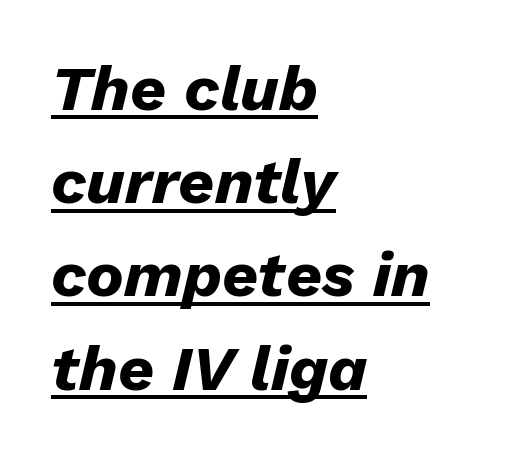
{"italic": "yes", "lean": "right", "slant_degrees": 13, "bold": "yes", "weight": "heavy", "width": "normal", "stroke_contrast": "low", "x_height": "medium", "monospaced": "no", "underline": "yes", "align": "left", "line_spacing": "normal", "line_spacing_ratio": 1.48, "letter_spacing": "normal", "letter_spacing_em": 0.0, "glyph_px": 63}
